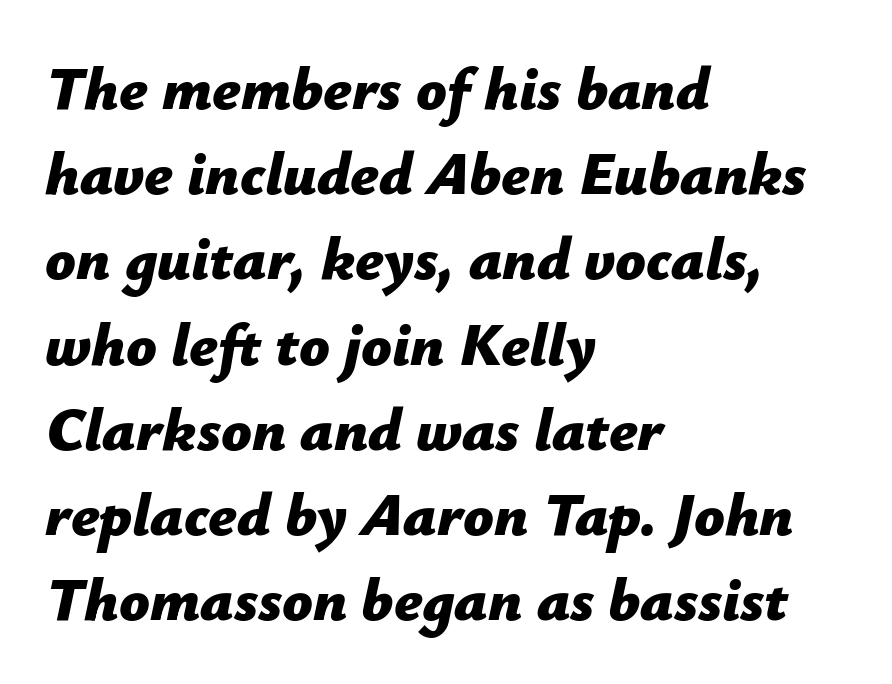
Glyph-to-glyph distance matches everyday printed text. Words float on clear page, feet unadorned. Do the characters align in a grid? No, the font is proportional. Does the leading feel generous? No, just average. The typesetting leans heavy: a genuine bold. One-word summary of the alignment: left.
